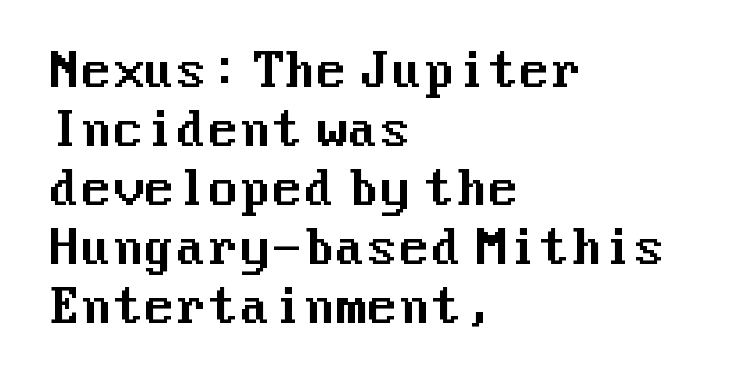
Q: Is the text italic (slanted)? A: No, it is upright.
Q: Is the typeface a serif or a sans-serif typeface? A: Sans-serif.
Q: Is the text underlined? A: No.
Q: How is the paragraph aligned? A: Left-aligned.
Q: Is the spacing between letters normal or unusually wide? A: Normal.
Q: Is the spacing between lines tight, normal or loose? A: Normal.
Q: Width (condensed, normal, or wide)? A: Normal.
Q: Stroke contrast? A: Medium.
Q: x-height? A: Medium.
